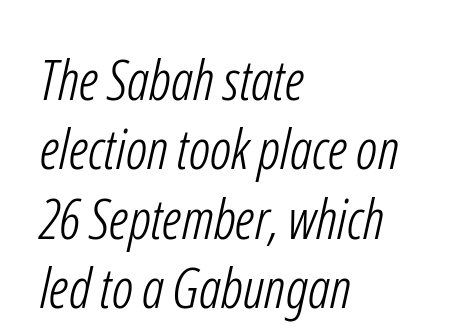
Q: Is the text bold? A: No.
Q: Is the typeface a serif or a sans-serif typeface? A: Sans-serif.
Q: Is the text underlined? A: No.
Q: How is the paragraph aligned? A: Left-aligned.
Q: Is the spacing between letters normal or unusually wide? A: Normal.
Q: Width (condensed, normal, or wide)? A: Condensed.
Q: Stroke contrast? A: Low.
Q: x-height? A: Medium.
Q: Monospaced? A: No.
